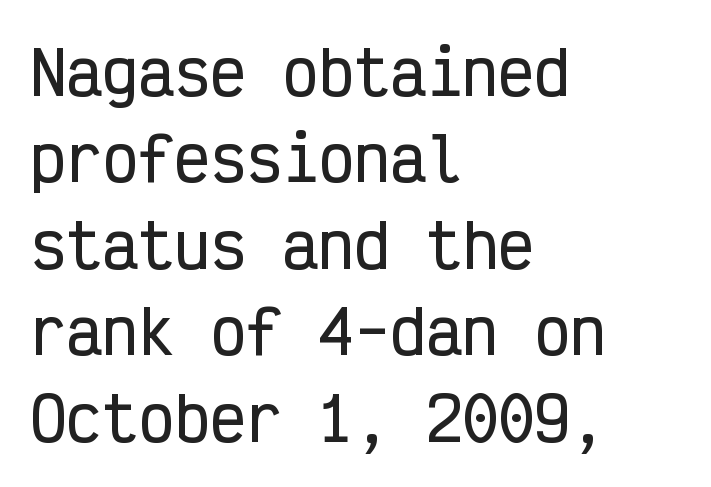
The rendering uses typewriter-style spacing with identical character cells. If you drew a line through each stem, it would be perfectly vertical. A classic flush-left, rag-right setting is used for this passage. Beneath every word, the page is bare.
